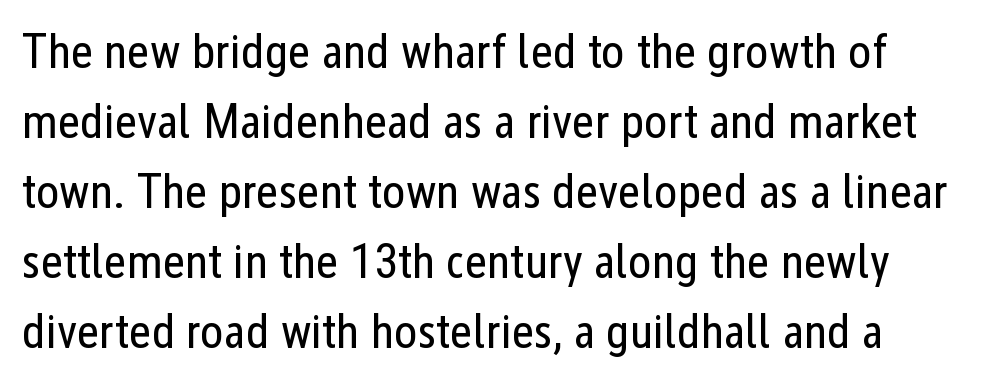
{"serif": "no", "italic": "no", "bold": "no", "weight": "regular", "width": "condensed", "stroke_contrast": "low", "x_height": "medium", "monospaced": "no", "underline": "no", "align": "left", "line_spacing": "normal", "line_spacing_ratio": 1.43, "letter_spacing": "normal", "letter_spacing_em": 0.0, "glyph_px": 49}
